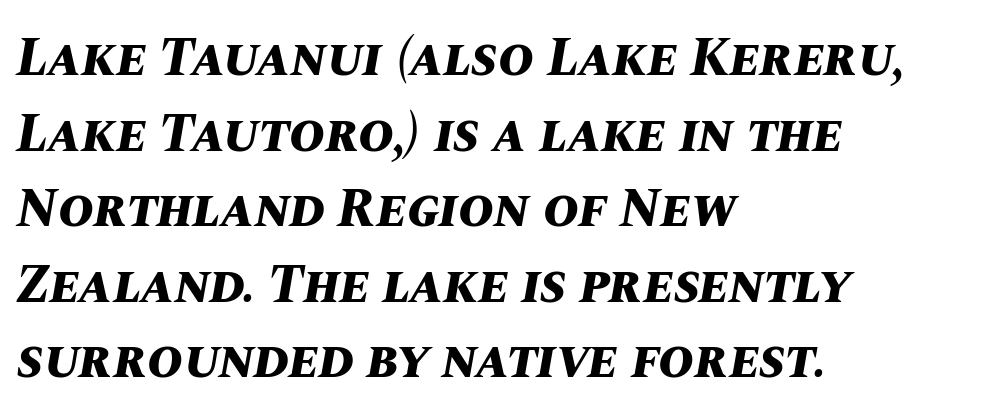
The face used here is proportionally spaced, like ordinary book or web type. The strokes are fattened all the way to bold. Normally led — the rows are evenly, conventionally spaced. Each word holds together tightly as a unit, with standard inter-letter gaps. Yep, that's italic — everything's leaning. Each line starts at the same left margin while the right side varies.
